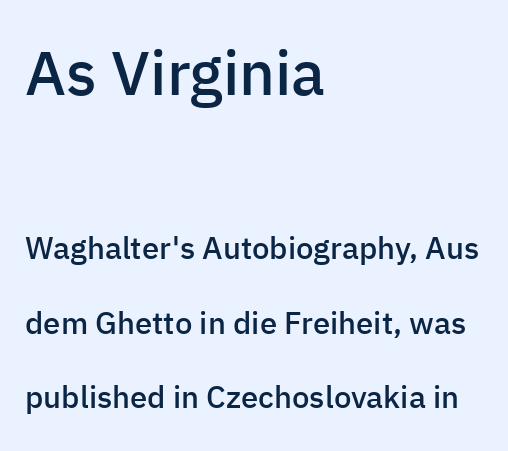
Semibold letterforms, between regular and bold. Tracking value appears to be zero — textbook default spacing. Where is the straight margin? On the left. Tall strokes in this sample are plumb rather than angled.
